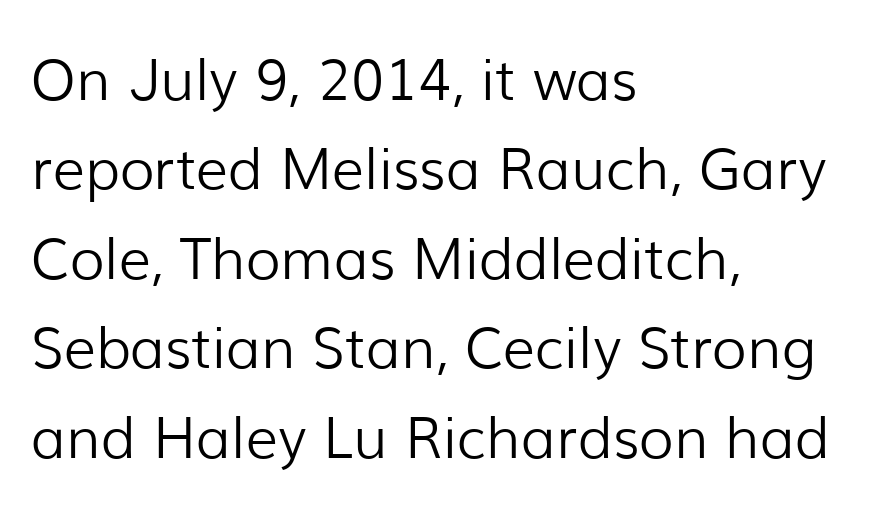
The image shows 57 px light sans-serif type, upright; set left-aligned, normal line spacing (1.57x), normal letter spacing, not underlined; low stroke contrast and a medium x-height.
